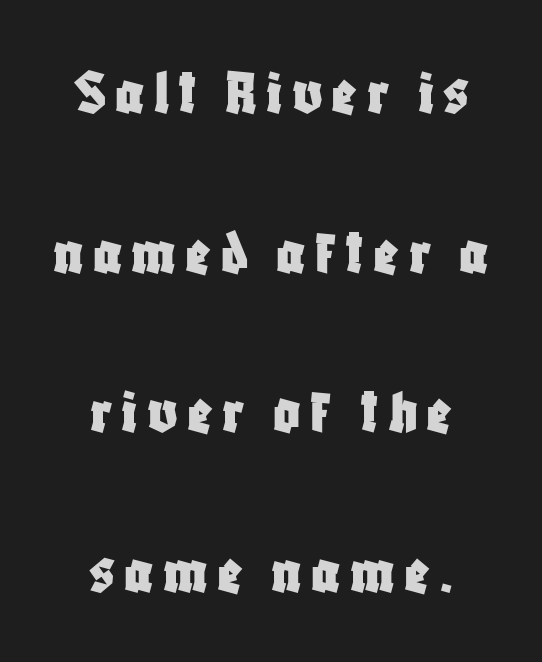
Q: Is the text italic (slanted)? A: No, it is upright.
Q: Is the typeface a serif or a sans-serif typeface? A: Sans-serif.
Q: Is the text underlined? A: No.
Q: How is the paragraph aligned? A: Centered.
Q: Is the spacing between lines tight, normal or loose? A: Loose.
Q: Width (condensed, normal, or wide)? A: Condensed.
Q: Stroke contrast? A: Low.
Q: x-height? A: Large.
Q: Monospaced? A: No.
